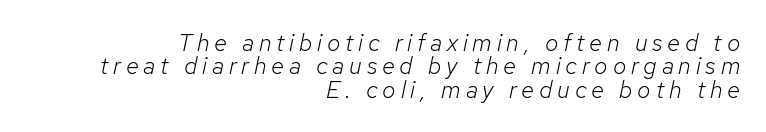
{"italic": "yes", "lean": "right", "slant_degrees": 12, "bold": "no", "underline": "no", "align": "right", "line_spacing": "tight", "line_spacing_ratio": 0.97, "letter_spacing": "wide", "letter_spacing_em": 0.2, "glyph_px": 24}
